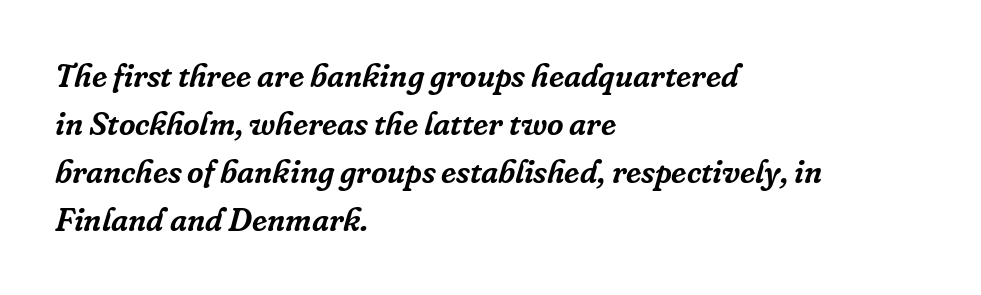
{"serif": "yes", "italic": "yes", "lean": "right", "slant_degrees": 16, "width": "normal", "stroke_contrast": "low", "x_height": "medium", "monospaced": "no", "underline": "no", "align": "left", "line_spacing": "normal", "line_spacing_ratio": 1.5, "letter_spacing": "normal", "letter_spacing_em": 0.0, "glyph_px": 32}
